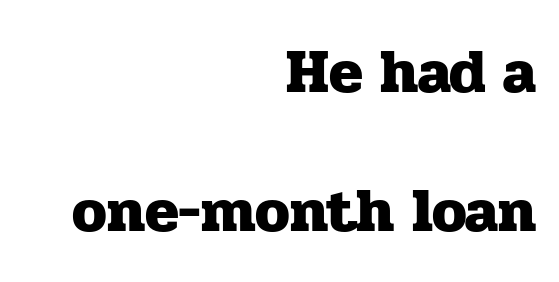
The image shows 62 px heavy serif type, upright; set right-aligned, loose line spacing (2.24x), normal letter spacing, not underlined; low stroke contrast and a medium x-height.
